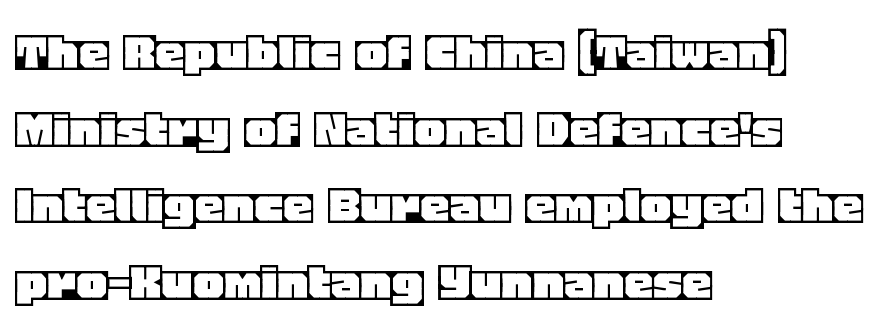
The image shows 59 px text type, upright; set left-aligned, normal line spacing (1.3x), normal letter spacing, not underlined; a large x-height.
